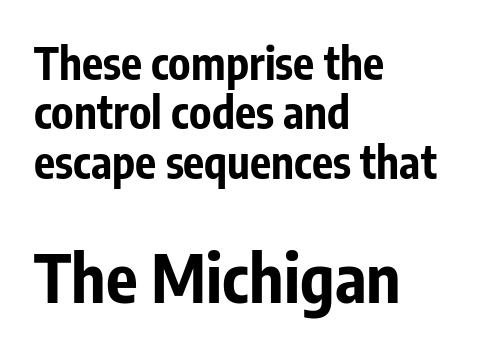
{"serif": "no", "italic": "no", "bold": "yes", "weight": "bold", "width": "condensed", "stroke_contrast": "low", "x_height": "medium", "monospaced": "no", "underline": "no", "align": "left", "line_spacing": "tight", "line_spacing_ratio": 1.12, "letter_spacing": "normal", "letter_spacing_em": 0.0, "larger_block": "second", "size_ratio": 1.5, "glyph_px": 66}
